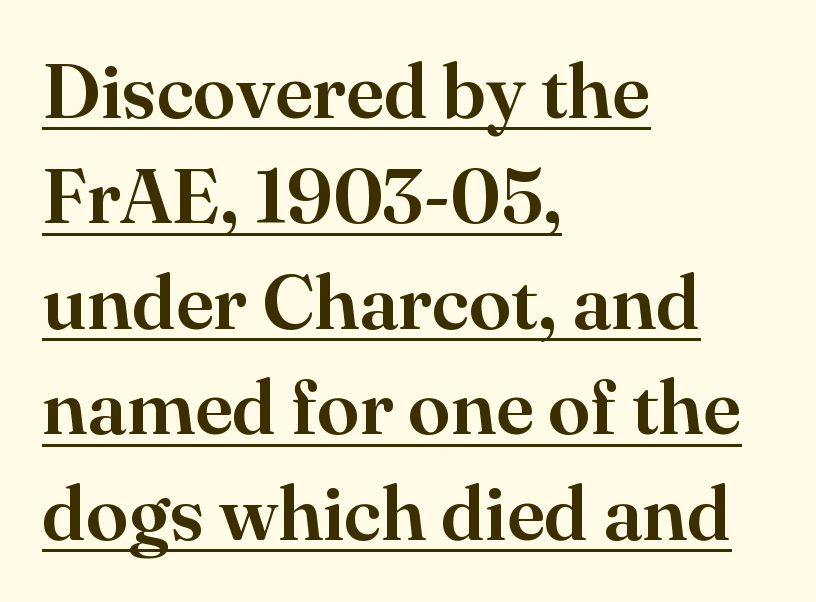
The image shows 77 px serif type, upright; set left-aligned, normal line spacing (1.37x), normal letter spacing, underlined; high stroke contrast and a small x-height.
